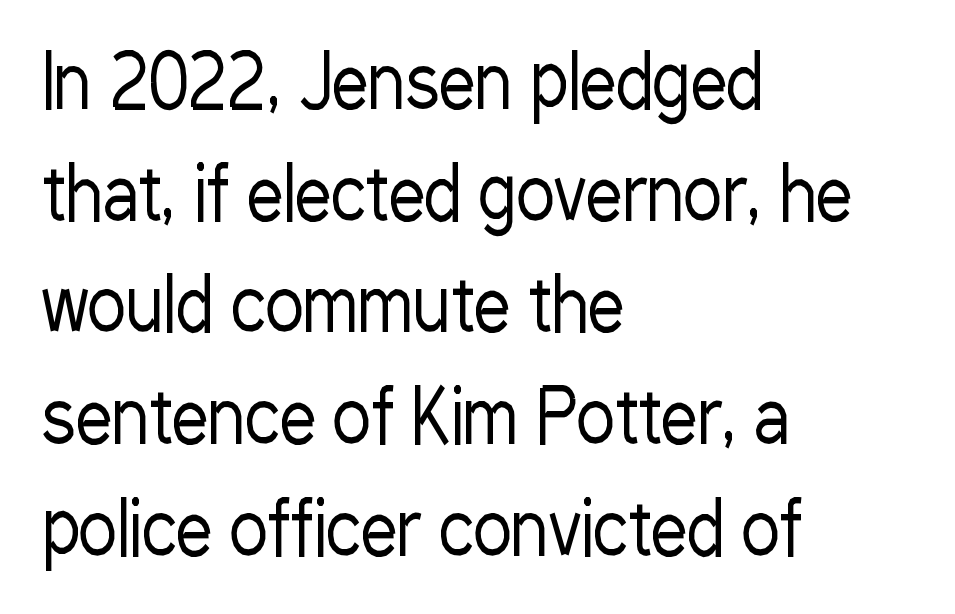
Q: Is the text bold? A: No.
Q: Is the text italic (slanted)? A: No, it is upright.
Q: Is the typeface a serif or a sans-serif typeface? A: Sans-serif.
Q: Is the text underlined? A: No.
Q: How is the paragraph aligned? A: Left-aligned.
Q: Is the spacing between letters normal or unusually wide? A: Normal.
Q: Is the spacing between lines tight, normal or loose? A: Normal.
Q: Width (condensed, normal, or wide)? A: Condensed.
Q: Stroke contrast? A: Low.
Q: x-height? A: Medium.
Q: Monospaced? A: No.
